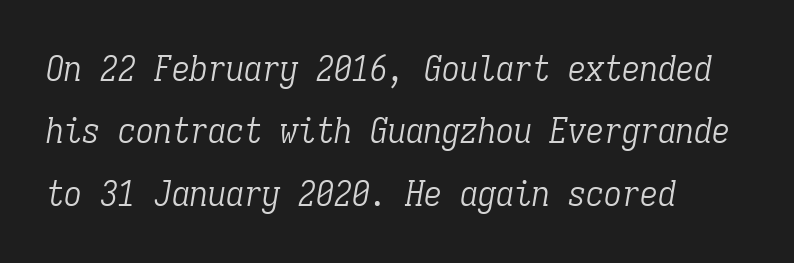
Q: Is the text bold? A: No.
Q: Is the text italic (slanted)? A: Yes, it leans right by about 9 degrees.
Q: Is the typeface a serif or a sans-serif typeface? A: Serif.
Q: Is the text underlined? A: No.
Q: How is the paragraph aligned? A: Left-aligned.
Q: Is the spacing between letters normal or unusually wide? A: Normal.
Q: Width (condensed, normal, or wide)? A: Condensed.
Q: Stroke contrast? A: Low.
Q: x-height? A: Medium.
Q: Monospaced? A: Yes.
